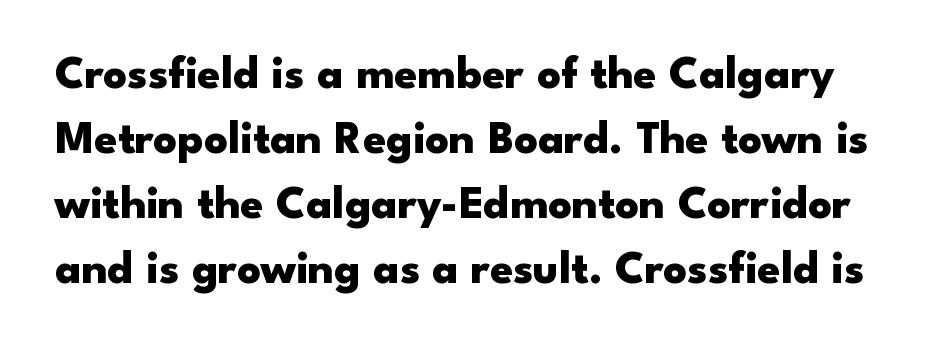
Each new line begins a customary step beneath the previous one. Think of a printed novel: that variable character pitch is what you see here. Words appear dense and cohesive because spacing is normal. The space beneath each line is pristine and unruled. In terms of weight, the rendering is a true, heavy bold. Typographically, this falls in the sans-serif category.
